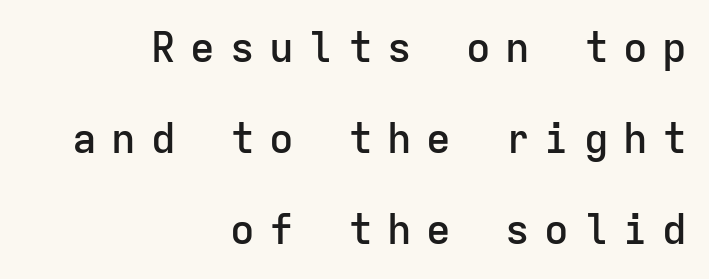
The image shows 41 px semibold sans-serif type, upright, monospaced; set right-aligned, loose line spacing (2.22x), unusually wide letter spacing (+0.36 em), not underlined; low stroke contrast and a medium x-height.
